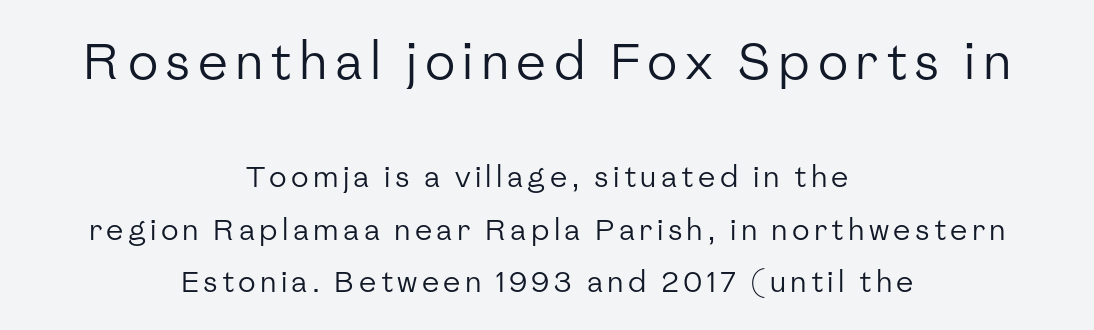
Q: Is the text bold? A: No.
Q: Is the text italic (slanted)? A: No, it is upright.
Q: Is the typeface a serif or a sans-serif typeface? A: Sans-serif.
Q: Is the text underlined? A: No.
Q: How is the paragraph aligned? A: Centered.
Q: Which block of text is set in a larger size, the first (top) or the second (bottom)? A: The first (top) one.
Q: Width (condensed, normal, or wide)? A: Normal.
Q: Stroke contrast? A: Low.
Q: x-height? A: Medium.
Q: Monospaced? A: No.
